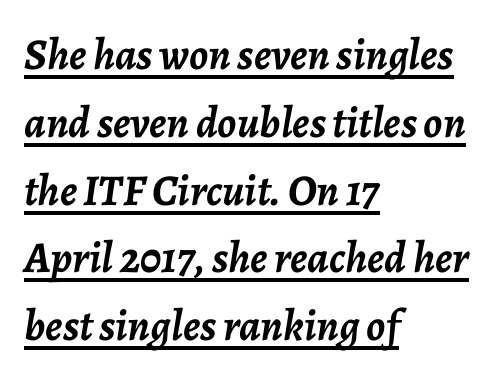
The compositor pushed each line to the left boundary. Characters are canted at an angle relative to the baseline's perpendicular. Beneath each row of characters lies a ruled line. Character widths vary here, with narrow letters taking less room than wide ones. Between one letter and the next there's only the usual sliver of space.
